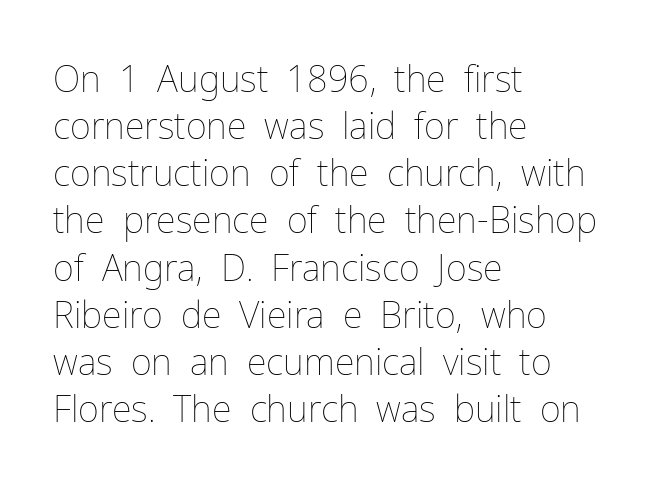
Looks like regular typesetting: each glyph gets only the width it needs. Line beginnings align vertically; line endings do not. Underline: absent. The horizontal fit of the characters is conventional and even. The typeface has the unassuming heft of standard copy or less. Posture: vertical.
